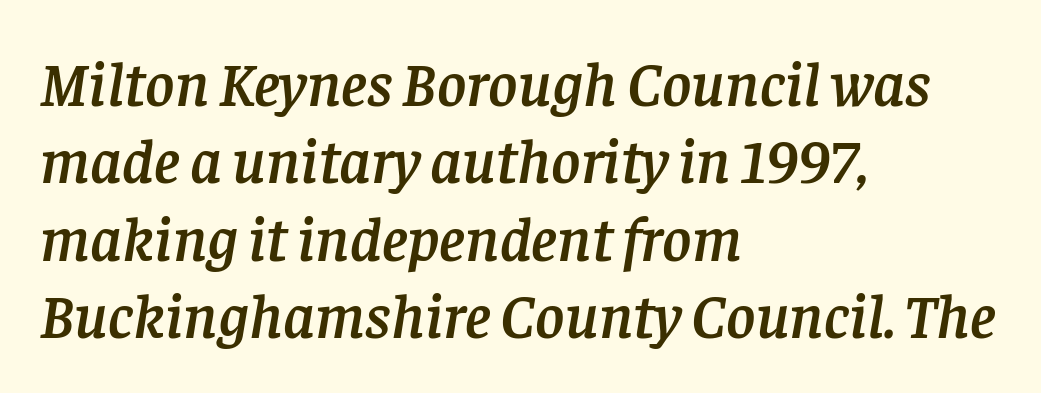
Bare-footed words on every line. A typesetter would call this zero additional tracking. Each letter keeps its own natural width here, so spacing adapts to shape. Classification — serif. Yep, that's italic — everything's leaning. Compared with a centered layout, this one pins lines to the left instead.
